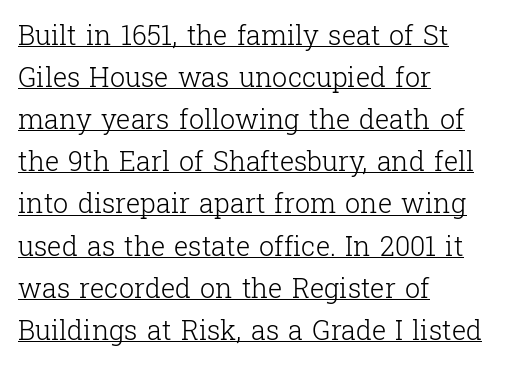
The image shows 27 px text type, upright; set left-aligned, normal line spacing (1.56x), normal letter spacing, underlined.
